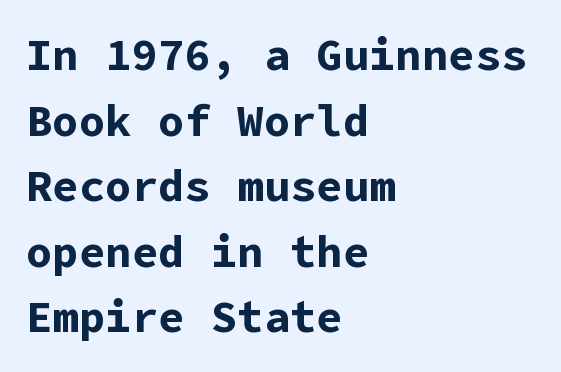
{"serif": "no", "italic": "no", "bold": "yes", "weight": "bold", "width": "normal", "stroke_contrast": "low", "x_height": "medium", "underline": "no", "align": "left", "line_spacing": "normal", "line_spacing_ratio": 1.49, "letter_spacing": "normal", "letter_spacing_em": 0.0, "glyph_px": 44}
